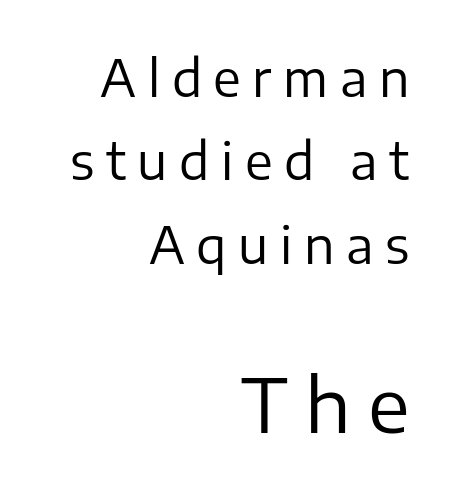
The image shows 75 px regular-weight sans-serif type, upright; set right-aligned, normal line spacing (1.67x), unusually wide letter spacing (+0.23 em), not underlined; the second (bottom) block is 1.5x larger; low stroke contrast and a medium x-height.
